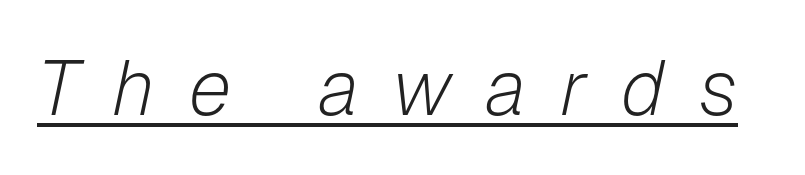
Q: Is the text bold? A: No.
Q: Is the text italic (slanted)? A: Yes, it leans right by about 12 degrees.
Q: Is the text underlined? A: Yes.
Q: Is the spacing between letters normal or unusually wide? A: Unusually wide.
Q: Width (condensed, normal, or wide)? A: Normal.
Q: Stroke contrast? A: Low.
Q: x-height? A: Medium.
Q: Monospaced? A: No.
